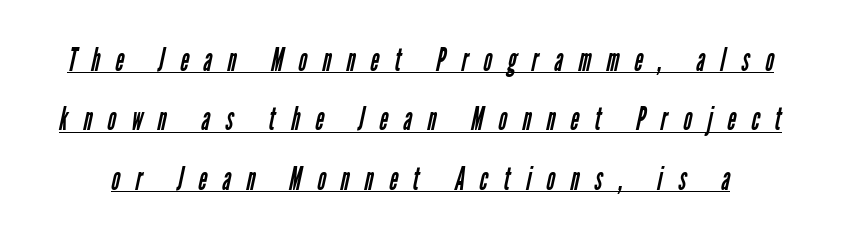
The image shows 33 px regular-weight, condensed sans-serif type; set line spacing 1.8x, unusually wide letter spacing (+0.47 em), underlined; low stroke contrast and a medium x-height.
